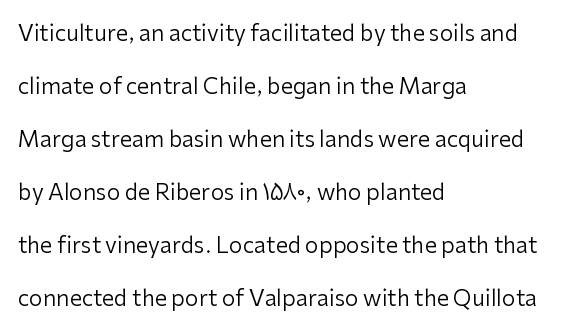
The typesetter chose a ragged-right arrangement here. The block of text is sparse from top to bottom, with ample space between rows. Characters remain perfectly vertical along every line. The words here are not underlined. Does extra space separate the letters? No, they use regular spacing. The typesetting does not lean heavy: it is not bold.
